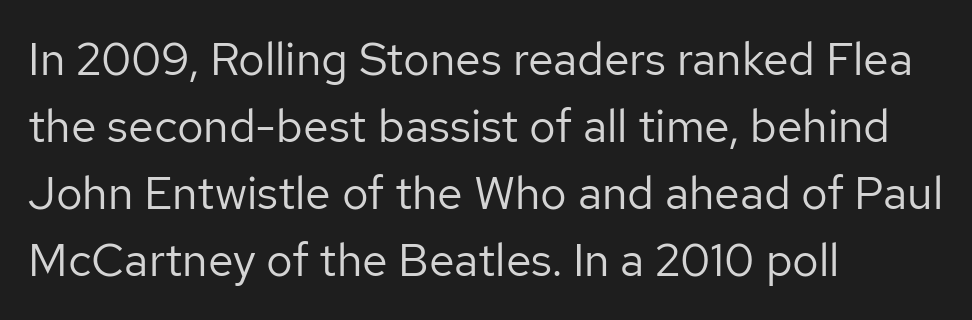
Q: Is the text bold? A: No.
Q: Is the text italic (slanted)? A: No, it is upright.
Q: Is the typeface a serif or a sans-serif typeface? A: Sans-serif.
Q: Is the text underlined? A: No.
Q: How is the paragraph aligned? A: Left-aligned.
Q: Is the spacing between letters normal or unusually wide? A: Normal.
Q: Is the spacing between lines tight, normal or loose? A: Normal.
Q: Width (condensed, normal, or wide)? A: Normal.
Q: Stroke contrast? A: Low.
Q: x-height? A: Medium.
Q: Monospaced? A: No.
